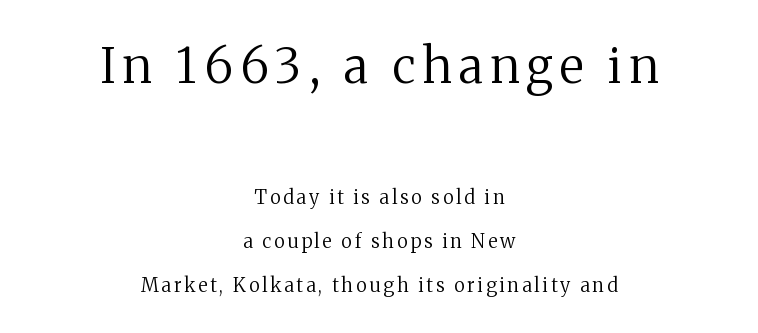
The image shows 48 px regular-weight serif type, upright; set centered, loose line spacing (2.32x), not underlined; the first (top) block is 2.53x larger; medium stroke contrast and a medium x-height.
